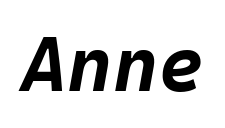
{"italic": "yes", "lean": "right", "slant_degrees": 10, "bold": "yes", "weight": "bold", "width": "normal", "stroke_contrast": "low", "x_height": "large", "monospaced": "yes", "underline": "no", "letter_spacing": "normal", "letter_spacing_em": 0.0, "glyph_px": 78}
